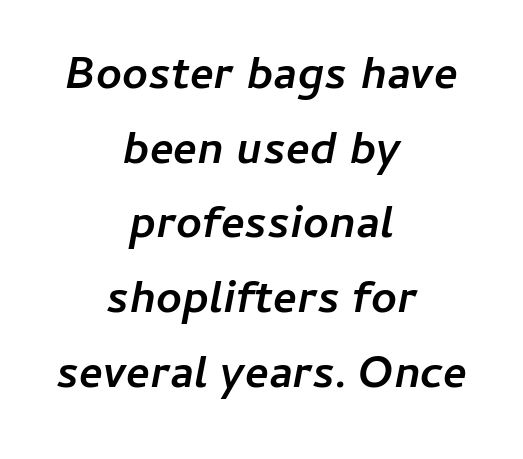
{"italic": "yes", "lean": "right", "slant_degrees": 11, "bold": "yes", "weight": "semibold", "width": "normal", "stroke_contrast": "low", "x_height": "medium", "monospaced": "no", "underline": "no", "align": "center", "line_spacing": "normal", "line_spacing_ratio": 1.66, "letter_spacing": "normal", "letter_spacing_em": 0.0, "glyph_px": 45}
